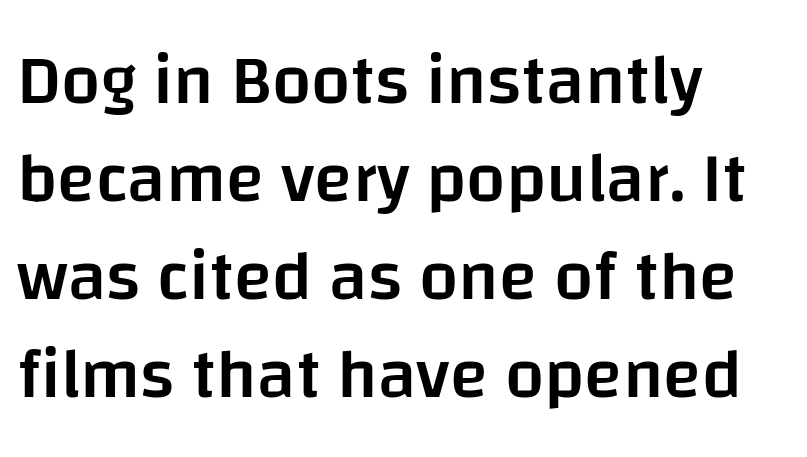
The rendering shows plain stroke endings on the letterforms — a sans-serif design. Does the leading feel generous? No, just average. Spacing verdict: proportional, widths tailored to each character. The type sits square on the baseline with zero lean. You could call the tracking neutral — neither tight nor loose. The passage shown is semibold, sitting just below true bold.
